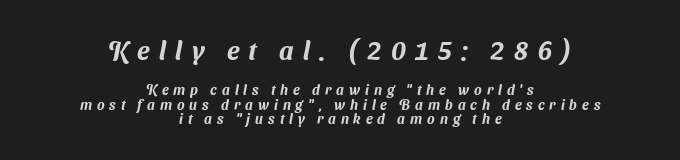
Q: Is the text underlined? A: No.
Q: How is the paragraph aligned? A: Centered.
Q: Is the spacing between letters normal or unusually wide? A: Unusually wide.
Q: Is the spacing between lines tight, normal or loose? A: Tight.
Q: Which block of text is set in a larger size, the first (top) or the second (bottom)? A: The first (top) one.
